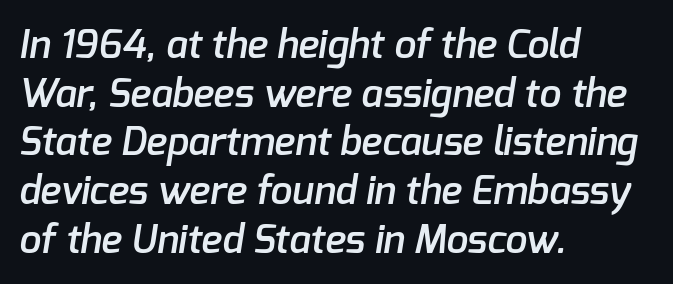
Q: Is the text bold? A: Semi-bold.
Q: Is the typeface a serif or a sans-serif typeface? A: Sans-serif.
Q: Is the text underlined? A: No.
Q: How is the paragraph aligned? A: Left-aligned.
Q: Is the spacing between letters normal or unusually wide? A: Normal.
Q: Is the spacing between lines tight, normal or loose? A: Normal.
Q: Width (condensed, normal, or wide)? A: Normal.
Q: Stroke contrast? A: Low.
Q: x-height? A: Medium.
Q: Monospaced? A: No.
